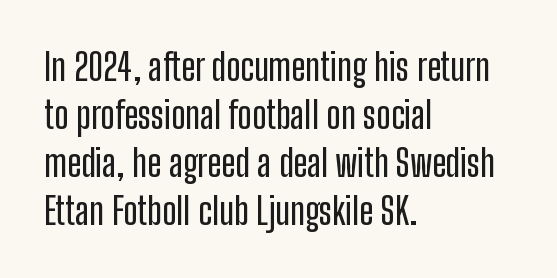
Interline gaps are of average width in this sample. Looks like regular typesetting: each glyph gets only the width it needs. A typesetter would label this face a sans. Words appear dense and cohesive because spacing is normal. The words here are not underlined. Tall strokes in this sample are plumb rather than angled.
